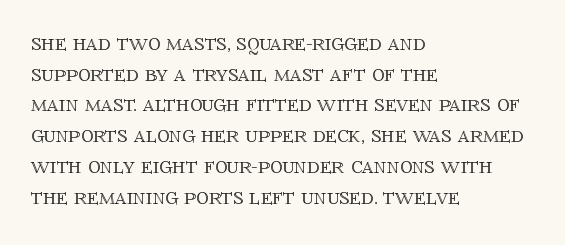
These lines stack with their left ends in a neat column. This sample uses plain, unmodified letter spacing. Rows of type keep a routine distance in the vertical direction. The glyphs are unaccompanied by any horizontal stroke below them. Vertical strokes here are truly vertical.
